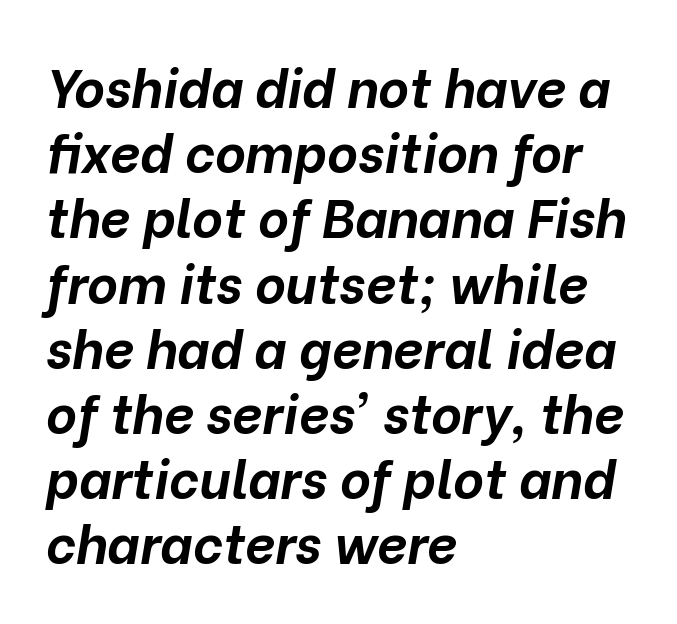
Proportional: the letters do not fall into vertical columns. A full-strength bold gives these letters their thick strokes. Caption: multi-line text, flush left, ragged right. The face used here is rendered with its standard letterfit. Letters rest on an invisible, unmarked baseline. Designer's note — italics engaged.
